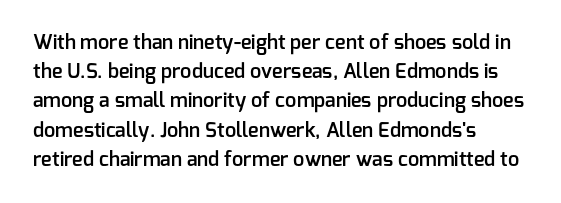
{"italic": "no", "bold": "semi", "underline": "no", "align": "left", "line_spacing": "normal", "line_spacing_ratio": 1.46, "letter_spacing": "normal", "letter_spacing_em": 0.0, "glyph_px": 20}
